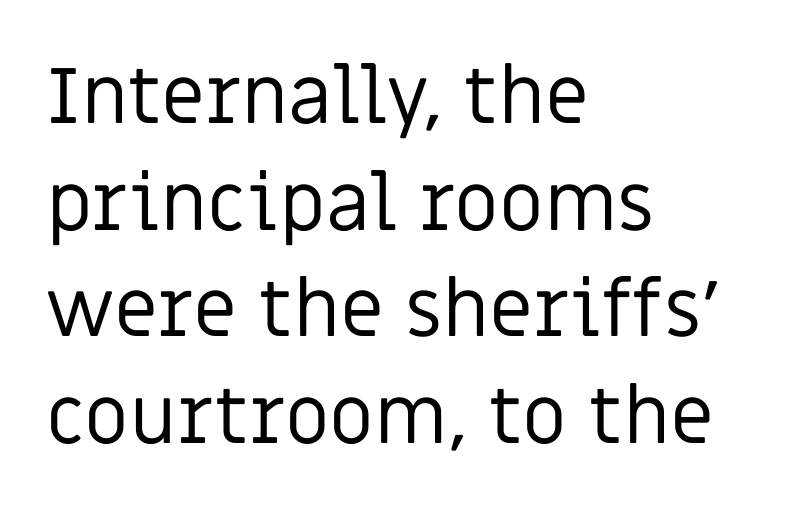
{"serif": "no", "italic": "no", "bold": "no", "weight": "regular", "width": "normal", "stroke_contrast": "low", "x_height": "large", "monospaced": "no", "underline": "no", "align": "left", "line_spacing": "normal", "line_spacing_ratio": 1.35, "letter_spacing": "normal", "letter_spacing_em": 0.0, "glyph_px": 79}
